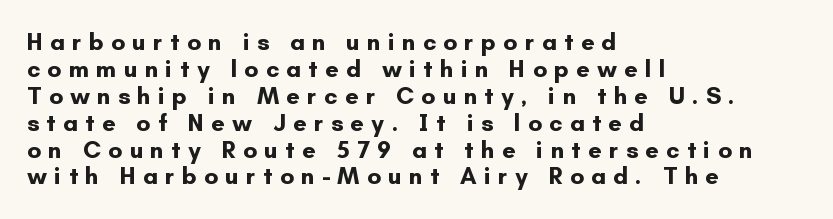
Look at the stroke-to-counter ratio: heavy, a bold. Rule under the text: the space is simply empty. Substantial extra tracking has been applied to these lines. The rag falls on the right side of this text block.
